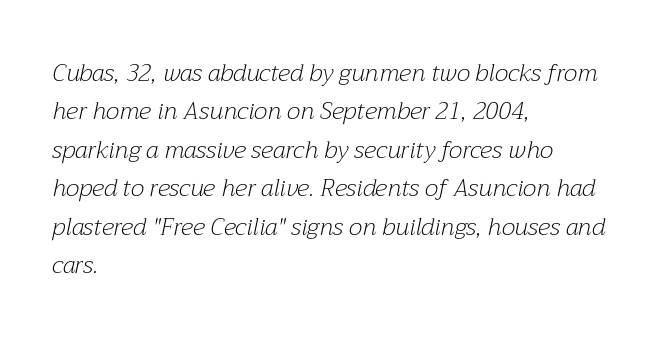
Q: Is the text bold? A: No.
Q: Is the text italic (slanted)? A: Yes, it leans right by about 12 degrees.
Q: Is the text underlined? A: No.
Q: How is the paragraph aligned? A: Left-aligned.
Q: Is the spacing between letters normal or unusually wide? A: Normal.
Q: Is the spacing between lines tight, normal or loose? A: Normal.
